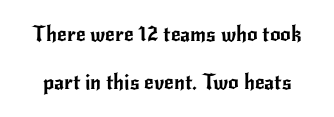
The image shows 21 px text type, upright; set loose line spacing (2.29x), normal letter spacing, not underlined.
